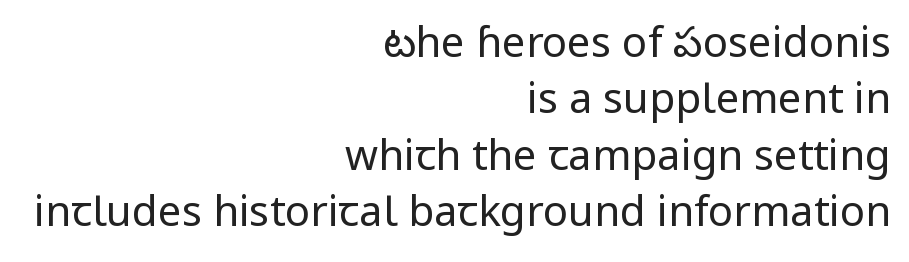
Here the glyphs are tracked normally, forming tight word shapes. The rag falls on the left side of this text block. Stems here are at most as thick as an everyday book face. Has an underline been added? It has not.
